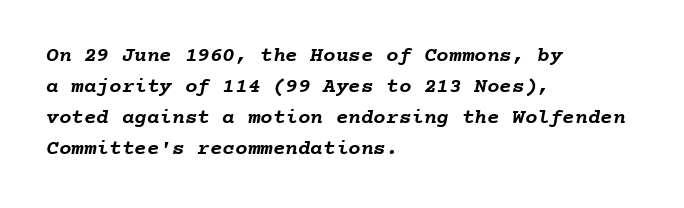
The space beneath each line is pristine and unruled. Words appear dense and cohesive because spacing is normal. Caption: bold face, heavy strokes. Notice how descenders clear the ascenders below comfortably — that's standard leading. Is the block centered? No — it sits flush against the left margin.
